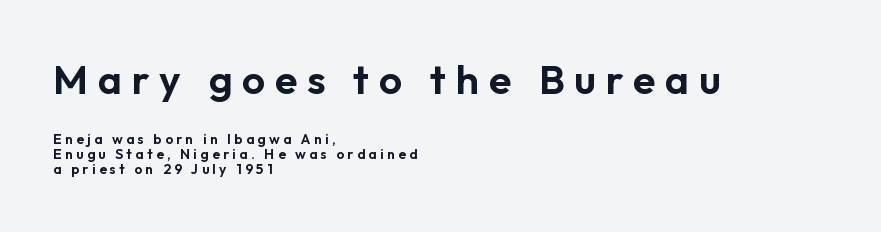
{"serif": "no", "italic": "no", "width": "normal", "stroke_contrast": "low", "x_height": "medium", "monospaced": "no", "underline": "no", "align": "left", "line_spacing": "tight", "line_spacing_ratio": 1.08, "letter_spacing": "wide", "letter_spacing_em": 0.24, "larger_block": "first", "size_ratio": 2.93, "glyph_px": 41}
